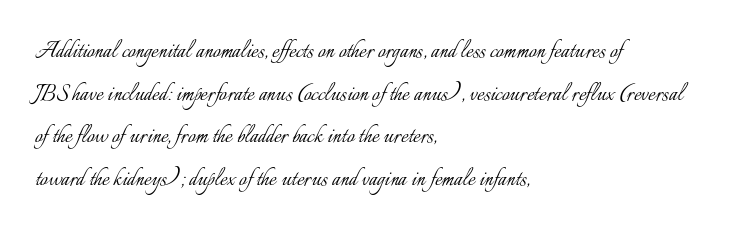
{"bold": "no", "underline": "no", "align": "left", "line_spacing": "normal", "line_spacing_ratio": 1.58, "letter_spacing": "normal", "letter_spacing_em": 0.0, "glyph_px": 27}
